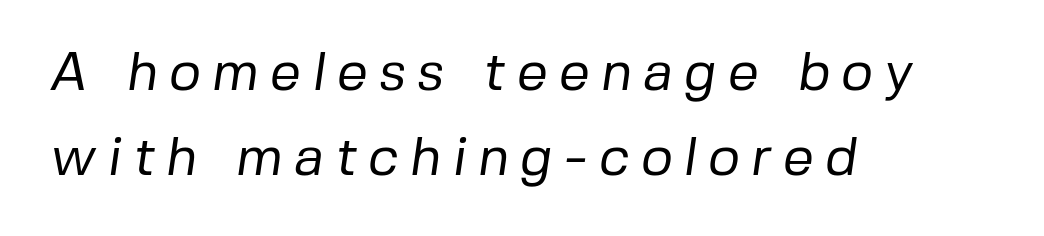
The image shows 55 px regular-weight sans-serif type; set left-aligned, normal line spacing (1.55x), unusually wide letter spacing (+0.2 em), not underlined; low stroke contrast and a medium x-height.
